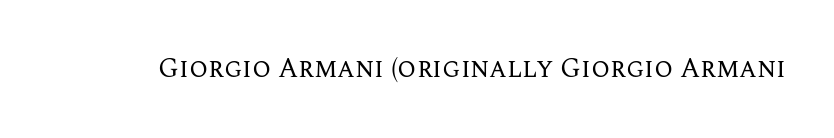
Has an underline been added? It has not. The type is set solid horizontally, with unmodified tracking. The characters are drawn with everyday or finer stroke widths. Every character sits straight up, as roman type does.
